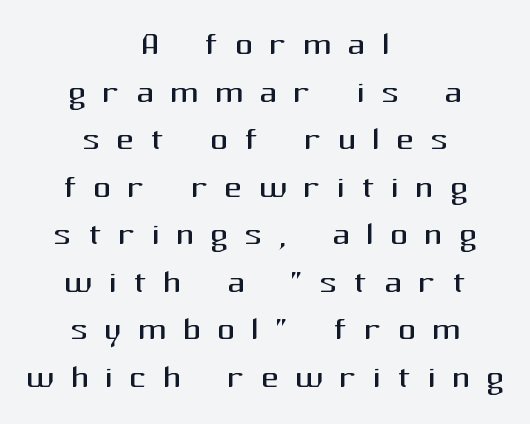
{"serif": "no", "italic": "no", "bold": "no", "weight": "regular", "width": "normal", "stroke_contrast": "medium", "x_height": "medium", "monospaced": "no", "underline": "no", "align": "center", "line_spacing": "tight", "line_spacing_ratio": 1.08, "letter_spacing": "wide", "letter_spacing_em": 0.37, "glyph_px": 44}
